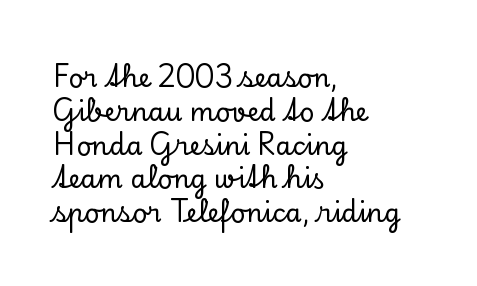
The ragged edge is on the right, which tells us the setting is flush left. How would I describe the line gaps? Plain and ordinary. This is the regular roman posture of the typeface. Only glyphs here, with clear space below each row.
